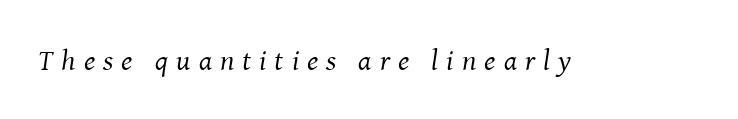
{"serif": "yes", "italic": "yes", "lean": "right", "slant_degrees": 8, "bold": "no", "weight": "regular", "width": "normal", "stroke_contrast": "medium", "x_height": "medium", "monospaced": "no", "underline": "no", "letter_spacing": "wide", "letter_spacing_em": 0.28, "glyph_px": 29}
